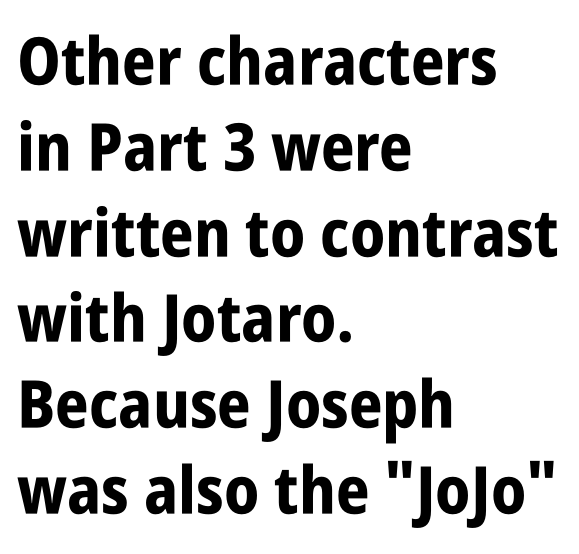
Q: Is the text bold? A: Yes.
Q: Is the text italic (slanted)? A: No, it is upright.
Q: Is the typeface a serif or a sans-serif typeface? A: Sans-serif.
Q: Is the text underlined? A: No.
Q: How is the paragraph aligned? A: Left-aligned.
Q: Is the spacing between letters normal or unusually wide? A: Normal.
Q: Is the spacing between lines tight, normal or loose? A: Normal.
Q: Width (condensed, normal, or wide)? A: Condensed.
Q: Stroke contrast? A: Low.
Q: x-height? A: Large.
Q: Monospaced? A: No.
